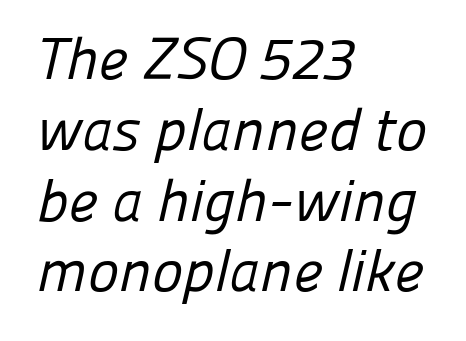
Q: Is the text bold? A: No.
Q: Is the typeface a serif or a sans-serif typeface? A: Sans-serif.
Q: Is the text underlined? A: No.
Q: How is the paragraph aligned? A: Left-aligned.
Q: Is the spacing between letters normal or unusually wide? A: Normal.
Q: Width (condensed, normal, or wide)? A: Normal.
Q: Stroke contrast? A: Low.
Q: x-height? A: Medium.
Q: Monospaced? A: No.
